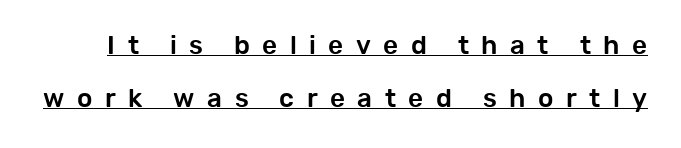
{"italic": "no", "underline": "yes", "line_spacing": "loose", "line_spacing_ratio": 2.04, "letter_spacing": "wide", "letter_spacing_em": 0.48, "glyph_px": 26}
